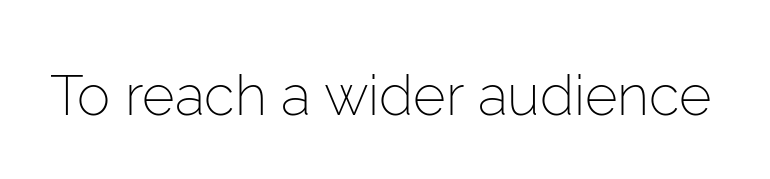
The image shows 56 px light sans-serif type, upright; set normal letter spacing, not underlined; low stroke contrast and a medium x-height.
